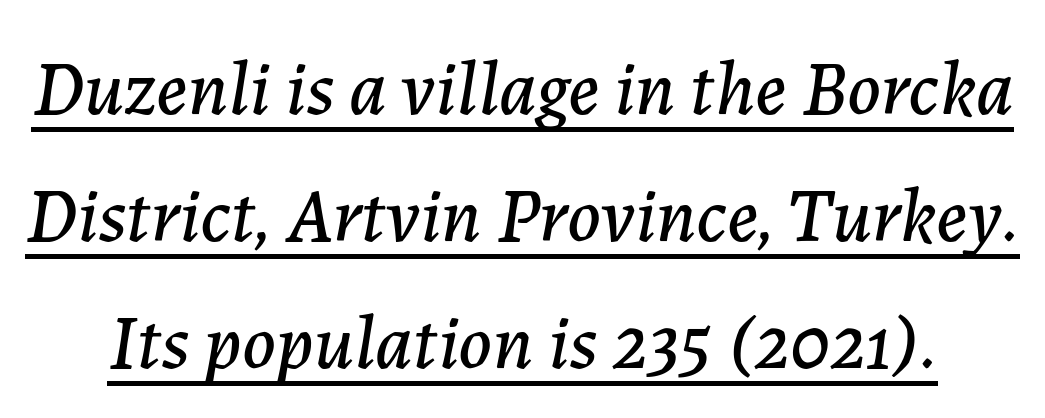
The face used here has a pronounced slope to its letters. Notice how a bar underscores the lettering throughout. The face used here is rendered with its standard letterfit. Does the leading feel generous? No, just average.
